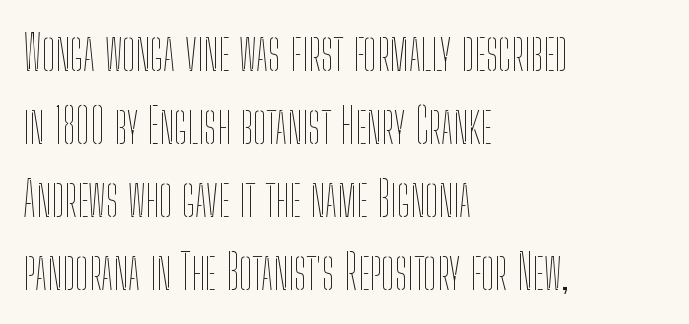
Q: Is the text bold? A: No.
Q: Is the text italic (slanted)? A: No, it is upright.
Q: Is the text underlined? A: No.
Q: How is the paragraph aligned? A: Left-aligned.
Q: Is the spacing between letters normal or unusually wide? A: Normal.
Q: Is the spacing between lines tight, normal or loose? A: Normal.
Q: Width (condensed, normal, or wide)? A: Condensed.
Q: Stroke contrast? A: Low.
Q: x-height? A: Medium.
Q: Monospaced? A: No.
